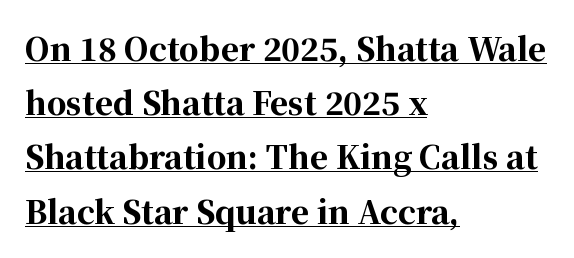
The image shows 31 px bold serif type, upright; set left-aligned, line spacing 1.75x, normal letter spacing, underlined; high stroke contrast and a medium x-height.
